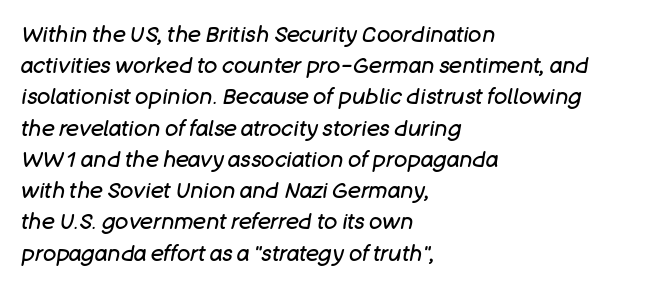
Teacher's note: observe the even left margin — that is flush-left alignment. The specimen omits any rule beneath the text block's lines. The face used here has a pronounced slope to its letters. No letter is thick-stroked: the sample isn't bold. Glyph-to-glyph distance matches everyday printed text. Horizontal bands of white between lines are of average thickness.
